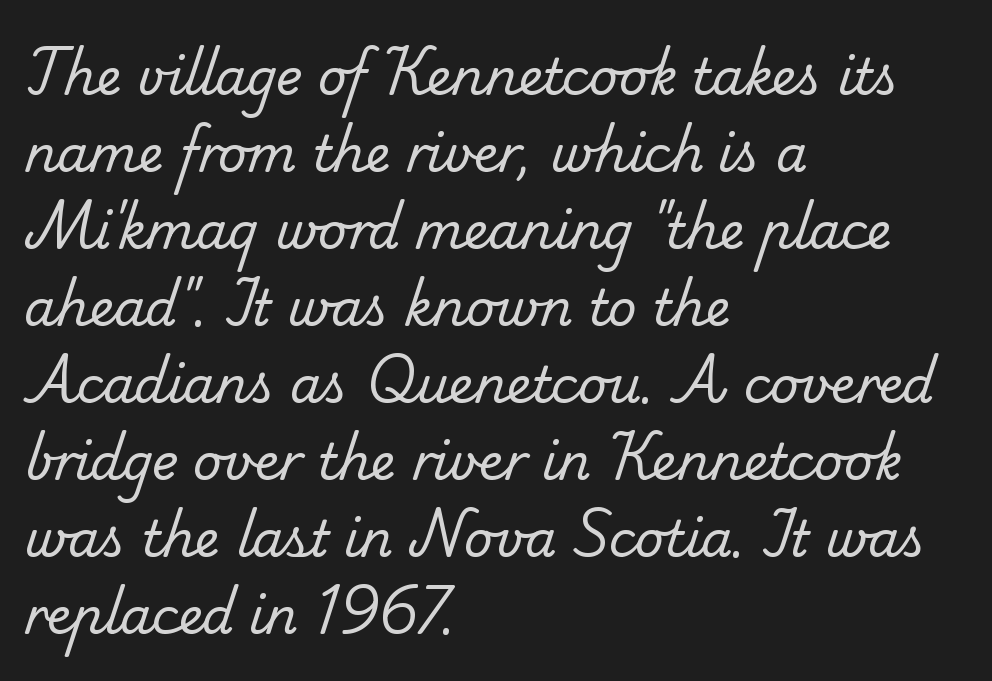
The image shows 50 px regular-weight serif type; set left-aligned, normal line spacing (1.54x), normal letter spacing, not underlined; low stroke contrast and a small x-height.
